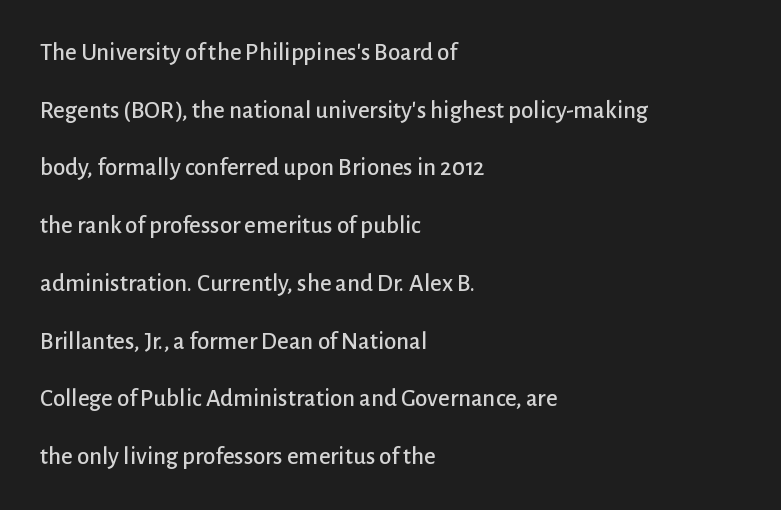
{"italic": "no", "underline": "no", "align": "left", "line_spacing": "loose", "line_spacing_ratio": 2.31, "letter_spacing": "normal", "letter_spacing_em": 0.0, "glyph_px": 25}
